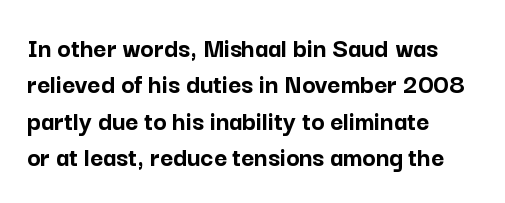
Every row of glyphs begins at an identical x-position on the left. Heft: maximum for text — a bold. This sample has the flowing, uneven cadence of proportional lettering. Inter-character spacing is left at the font's built-in metrics.
